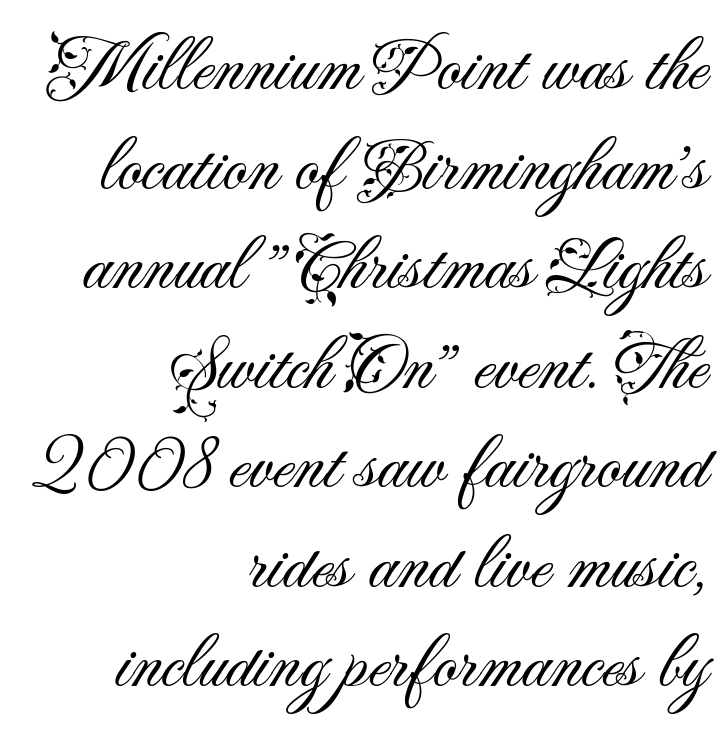
Q: Is the text bold? A: No.
Q: Is the text italic (slanted)? A: Yes.
Q: Is the typeface a serif or a sans-serif typeface? A: Sans-serif.
Q: Is the text underlined? A: No.
Q: How is the paragraph aligned? A: Right-aligned.
Q: Is the spacing between letters normal or unusually wide? A: Normal.
Q: Is the spacing between lines tight, normal or loose? A: Normal.
Q: Width (condensed, normal, or wide)? A: Normal.
Q: Stroke contrast? A: Medium.
Q: x-height? A: Small.
Q: Monospaced? A: No.
